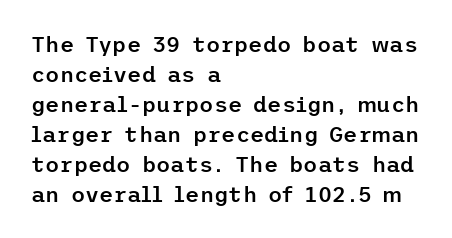
The image shows 22 px text type, upright; set left-aligned, normal line spacing (1.36x), normal letter spacing, not underlined.
